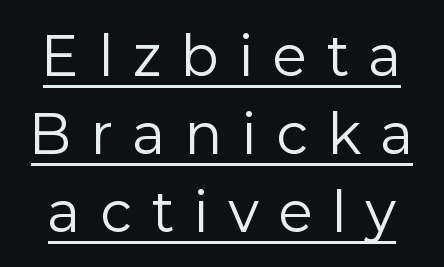
The tracking jumps out immediately: characters are airy and widely separated. A quiet, ordinary-to-light weight characterises the typeface. The letters advance in unequal steps, a hallmark of proportional type. Like a heading marked for emphasis, these lines bear an underscore. I'd call this a sans setting — the letters go barefoot.
